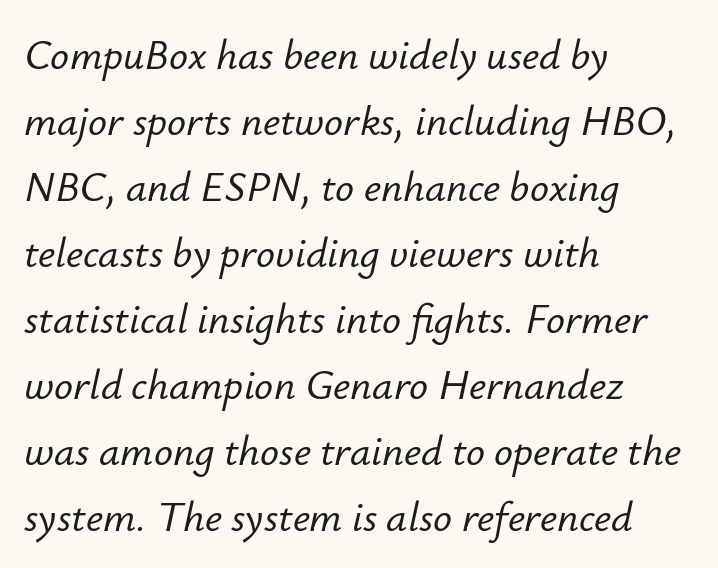
Q: Is the text italic (slanted)? A: Yes, it leans right by about 12 degrees.
Q: Is the text underlined? A: No.
Q: How is the paragraph aligned? A: Left-aligned.
Q: Is the spacing between letters normal or unusually wide? A: Normal.
Q: Is the spacing between lines tight, normal or loose? A: Normal.
Q: Width (condensed, normal, or wide)? A: Normal.
Q: Stroke contrast? A: Low.
Q: x-height? A: Small.
Q: Monospaced? A: No.
